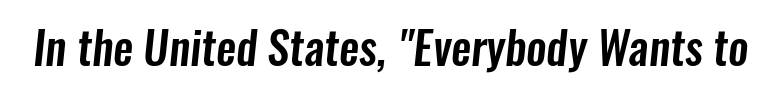
{"serif": "no", "width": "condensed", "stroke_contrast": "low", "x_height": "medium", "monospaced": "no", "underline": "no", "letter_spacing": "normal", "letter_spacing_em": 0.0, "glyph_px": 45}
